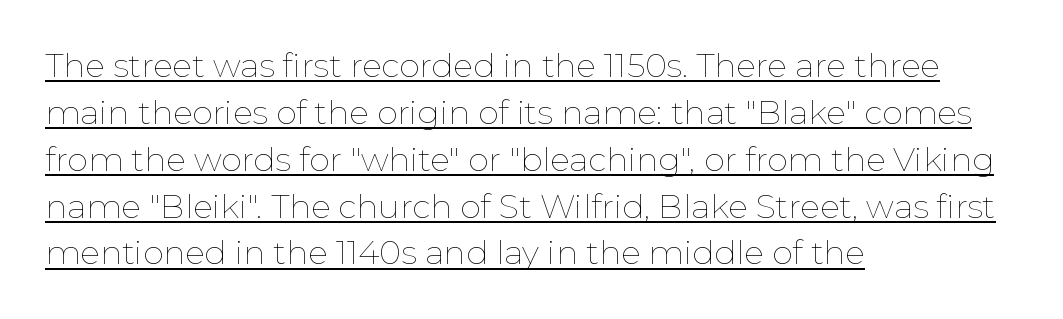
{"italic": "no", "bold": "no", "weight": "thin", "width": "normal", "stroke_contrast": "low", "x_height": "medium", "monospaced": "no", "underline": "yes", "align": "left", "line_spacing": "normal", "line_spacing_ratio": 1.42, "letter_spacing": "normal", "letter_spacing_em": 0.0, "glyph_px": 33}
